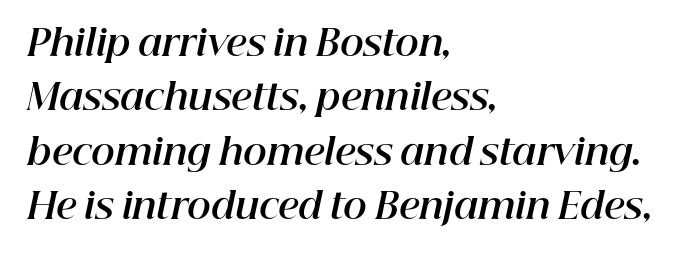
Q: Is the text bold? A: Yes.
Q: Is the text italic (slanted)? A: Yes, it leans right by about 12 degrees.
Q: Is the text underlined? A: No.
Q: How is the paragraph aligned? A: Left-aligned.
Q: Is the spacing between letters normal or unusually wide? A: Normal.
Q: Is the spacing between lines tight, normal or loose? A: Normal.
Q: Width (condensed, normal, or wide)? A: Normal.
Q: Stroke contrast? A: High.
Q: x-height? A: Medium.
Q: Monospaced? A: No.
